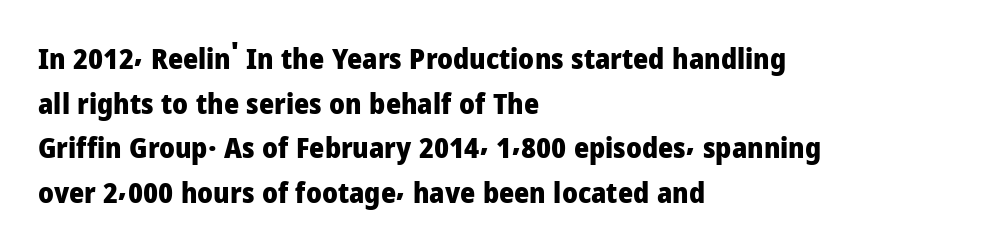
Q: Is the text bold? A: Yes.
Q: Is the text italic (slanted)? A: No, it is upright.
Q: Is the typeface a serif or a sans-serif typeface? A: Sans-serif.
Q: Is the text underlined? A: No.
Q: How is the paragraph aligned? A: Left-aligned.
Q: Is the spacing between letters normal or unusually wide? A: Normal.
Q: Is the spacing between lines tight, normal or loose? A: Normal.
Q: Width (condensed, normal, or wide)? A: Normal.
Q: Stroke contrast? A: Low.
Q: x-height? A: Medium.
Q: Monospaced? A: No.
